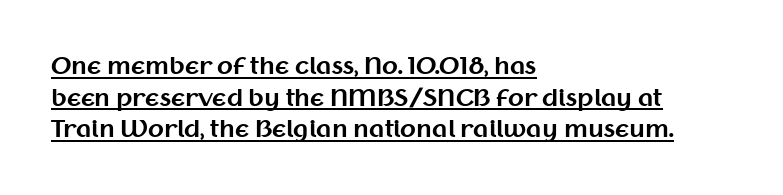
{"italic": "no", "bold": "yes", "underline": "yes", "align": "left", "line_spacing": "normal", "line_spacing_ratio": 1.38, "letter_spacing": "normal", "letter_spacing_em": 0.0, "glyph_px": 23}
